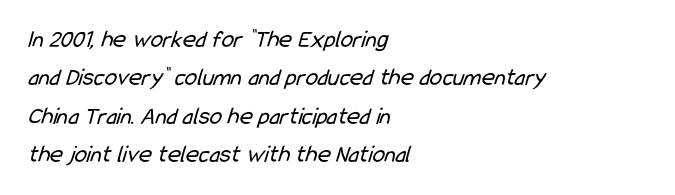
Q: Is the text bold? A: No.
Q: Is the text underlined? A: No.
Q: How is the paragraph aligned? A: Left-aligned.
Q: Is the spacing between letters normal or unusually wide? A: Normal.
Q: Is the spacing between lines tight, normal or loose? A: Normal.
